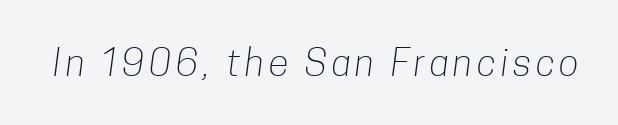
Q: Is the text bold? A: No.
Q: Is the typeface a serif or a sans-serif typeface? A: Sans-serif.
Q: Is the text underlined? A: No.
Q: Width (condensed, normal, or wide)? A: Condensed.
Q: Stroke contrast? A: Low.
Q: x-height? A: Medium.
Q: Monospaced? A: No.
